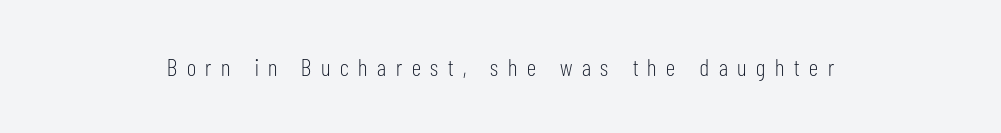
You could only call the tracking loose — the letters float apart. The typeface has the unassuming heft of standard copy or less. Has an underline been added? It has not. This is the regular roman posture of the typeface. Compared with a flush-left layout, this one balances lines on the center instead.
